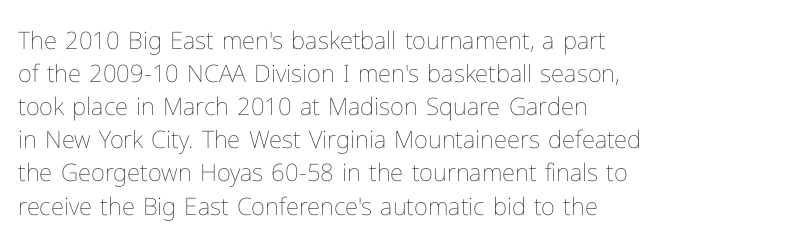
Horizontally, the lines are justified to the leading edge only. A roman cut, with each character standing at attention. The lines sit at an ordinary, default distance from one another. The font sits on the lighter half of the weight spectrum, regular included. Just letters on the line, the space beneath them empty. Standard letterfit; no display-style spreading of the glyphs.
